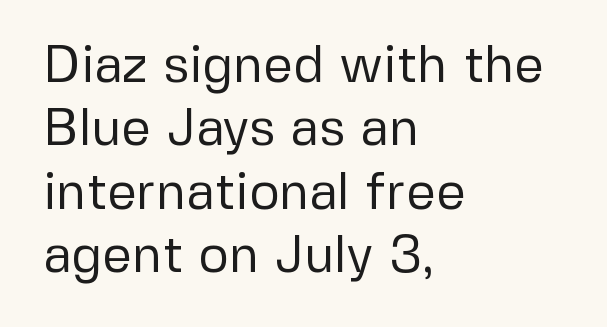
Each letter keeps its own natural width here, so spacing adapts to shape. Rule under the text: the space is simply empty. Weight: in the light-to-regular range. Compared with a centered layout, this one pins lines to the left instead. Posture: straight, roman, zero tilt.
